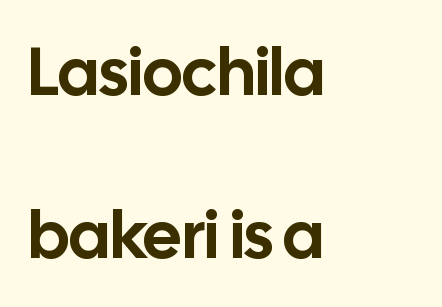
Casual observation: everything's shoved over to the left. Tracking value appears to be zero — textbook default spacing. The lettering stays uniformly vertical, giving the passage a roman look. These lines are composed in type without serifs. Bare-footed words on every line.
